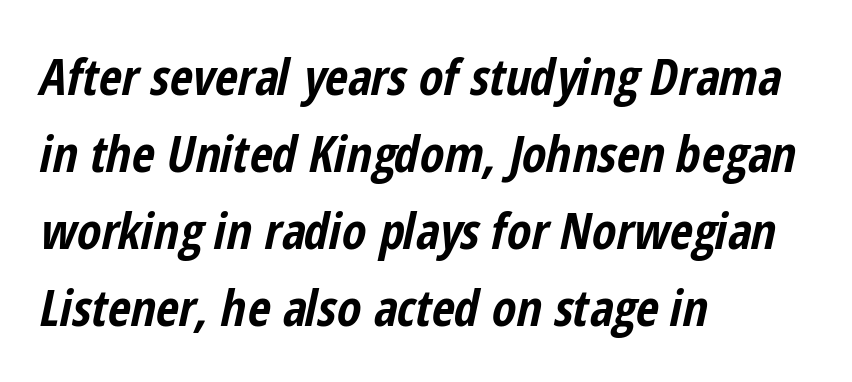
Q: Is the text bold? A: Yes.
Q: Is the text italic (slanted)? A: Yes, it leans right by about 12 degrees.
Q: Is the text underlined? A: No.
Q: How is the paragraph aligned? A: Left-aligned.
Q: Is the spacing between letters normal or unusually wide? A: Normal.
Q: Is the spacing between lines tight, normal or loose? A: Normal.
Q: Width (condensed, normal, or wide)? A: Condensed.
Q: Stroke contrast? A: Low.
Q: x-height? A: Medium.
Q: Monospaced? A: No.
